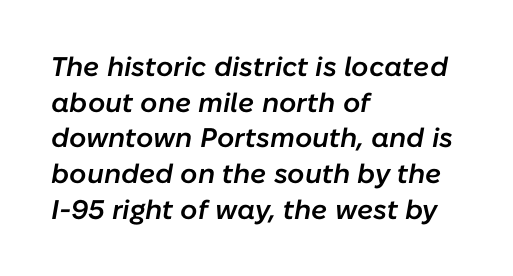
Rule under the text: the space is simply empty. A somewhat darkened texture: the type is semibold rather than bold. The typography opts for an oblique posture over an upright one. The line texture is even and compact thanks to regular tracking. Notice how the passage keeps a crisp vertical edge on the left only. These lines sit exactly where default settings would place them.
